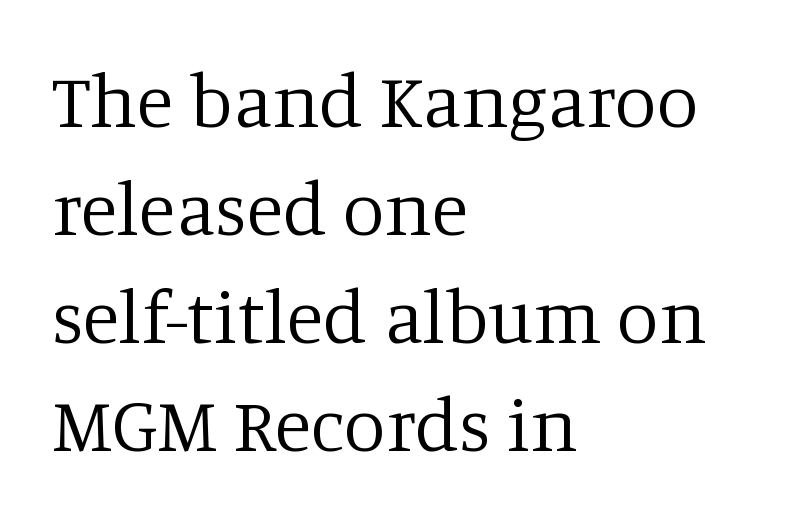
The rendering uses natural spacing where letterforms have individual widths. Examine the stroke ends and you'll spot serifs. A typesetter would call this zero additional tracking. Nothing heavy about these letters — not bold at all. Leading matches the norm, producing a regular column.
